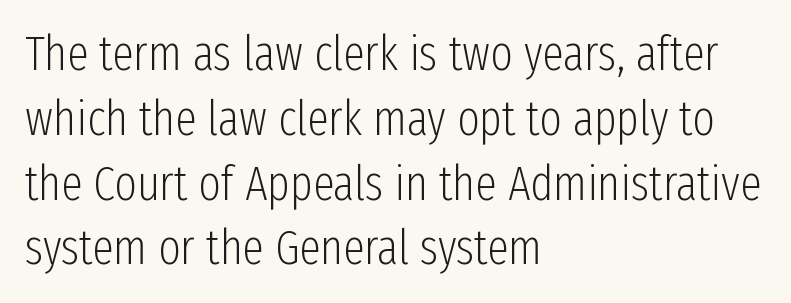
{"serif": "no", "italic": "no", "bold": "no", "weight": "light", "width": "condensed", "stroke_contrast": "low", "x_height": "medium", "monospaced": "no", "underline": "no", "align": "left", "line_spacing": "normal", "line_spacing_ratio": 1.35, "letter_spacing": "normal", "letter_spacing_em": 0.0, "glyph_px": 48}
